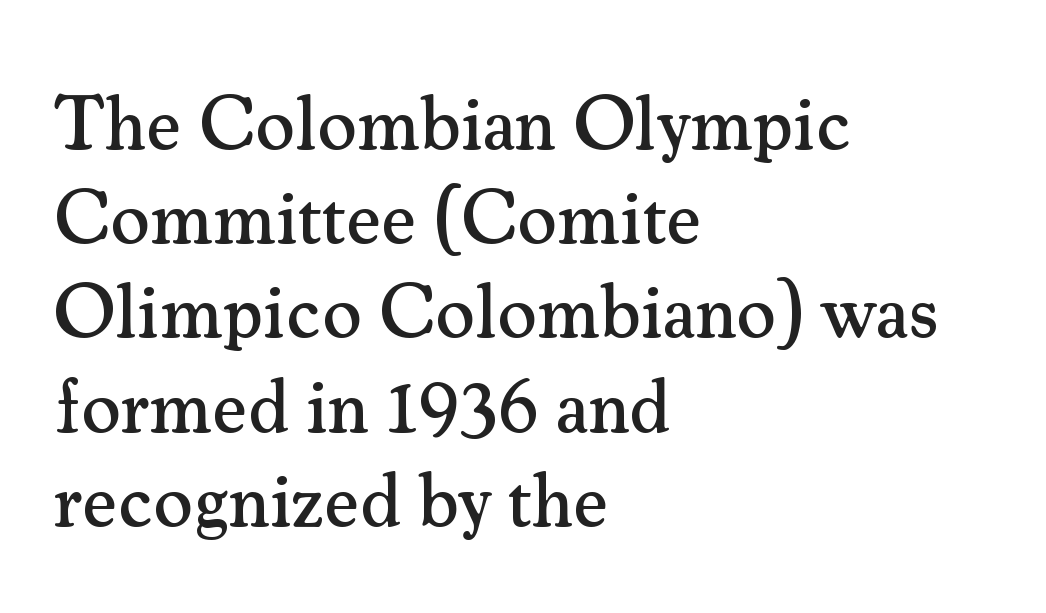
Q: Is the text italic (slanted)? A: No, it is upright.
Q: Is the typeface a serif or a sans-serif typeface? A: Serif.
Q: Is the text underlined? A: No.
Q: How is the paragraph aligned? A: Left-aligned.
Q: Is the spacing between letters normal or unusually wide? A: Normal.
Q: Width (condensed, normal, or wide)? A: Normal.
Q: Stroke contrast? A: Medium.
Q: x-height? A: Small.
Q: Monospaced? A: No.
